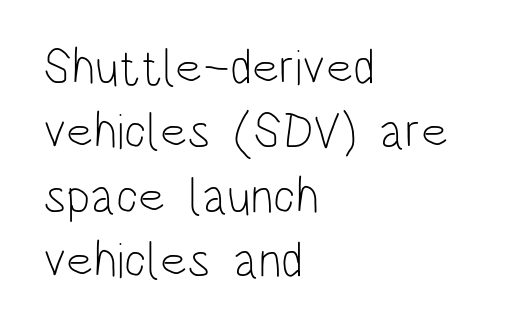
The image shows 50 px light, condensed sans-serif type, upright; set left-aligned, normal line spacing (1.29x), normal letter spacing, not underlined; low stroke contrast and a large x-height.
